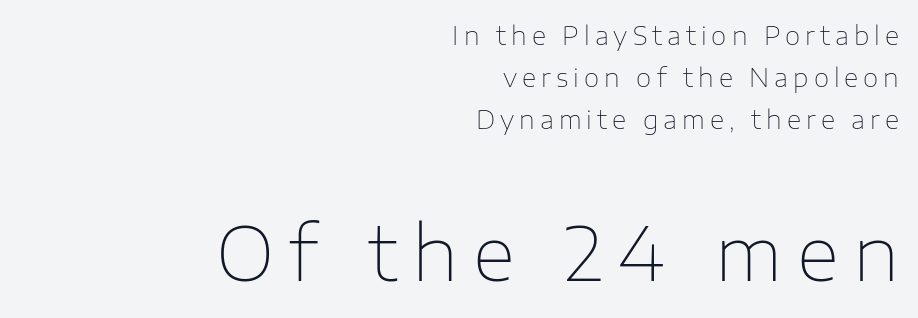
Q: Is the text bold? A: No.
Q: Is the text italic (slanted)? A: No, it is upright.
Q: Is the typeface a serif or a sans-serif typeface? A: Sans-serif.
Q: Is the text underlined? A: No.
Q: How is the paragraph aligned? A: Right-aligned.
Q: Is the spacing between letters normal or unusually wide? A: Unusually wide.
Q: Is the spacing between lines tight, normal or loose? A: Normal.
Q: Which block of text is set in a larger size, the first (top) or the second (bottom)? A: The second (bottom) one.
Q: Width (condensed, normal, or wide)? A: Normal.
Q: Stroke contrast? A: Low.
Q: x-height? A: Medium.
Q: Monospaced? A: No.
